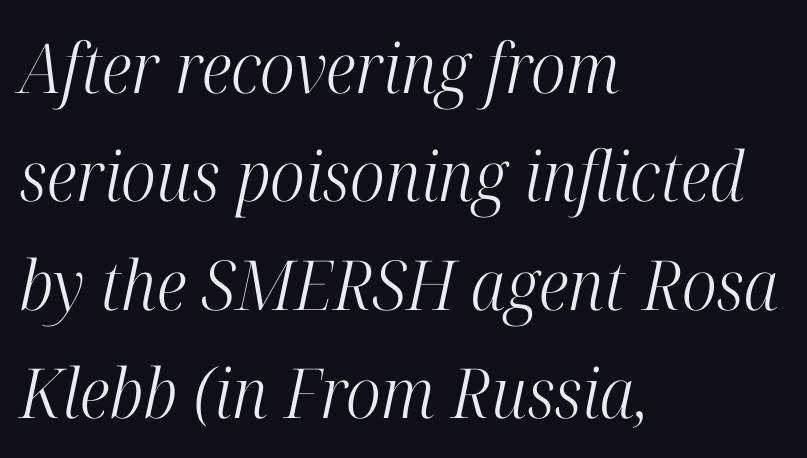
{"serif": "yes", "italic": "yes", "lean": "right", "slant_degrees": 12, "bold": "no", "weight": "light", "width": "condensed", "stroke_contrast": "high", "x_height": "medium", "monospaced": "no", "underline": "no", "align": "left", "line_spacing": "normal", "line_spacing_ratio": 1.57, "letter_spacing": "normal", "letter_spacing_em": 0.0, "glyph_px": 69}
